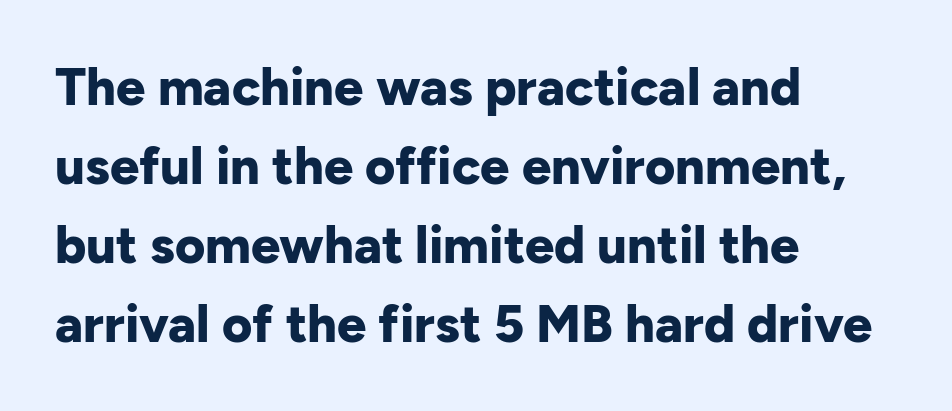
The image shows 52 px bold sans-serif type, upright; set left-aligned, normal line spacing (1.52x), normal letter spacing, not underlined; low stroke contrast and a medium x-height.
